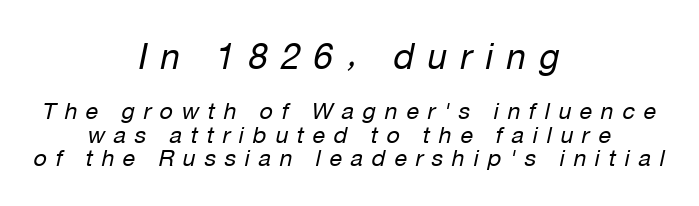
{"italic": "yes", "lean": "right", "slant_degrees": 12, "bold": "no", "weight": "regular", "width": "normal", "stroke_contrast": "low", "x_height": "medium", "monospaced": "no", "underline": "no", "align": "center", "line_spacing": "tight", "line_spacing_ratio": 1.01, "letter_spacing": "wide", "letter_spacing_em": 0.38, "larger_block": "first", "size_ratio": 1.52, "glyph_px": 35}
